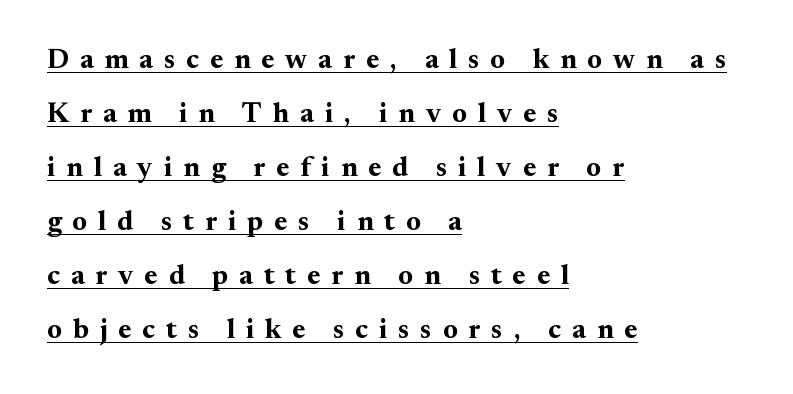
Q: Is the text bold? A: Yes.
Q: Is the text italic (slanted)? A: No, it is upright.
Q: Is the typeface a serif or a sans-serif typeface? A: Serif.
Q: Is the text underlined? A: Yes.
Q: How is the paragraph aligned? A: Left-aligned.
Q: Is the spacing between letters normal or unusually wide? A: Unusually wide.
Q: Is the spacing between lines tight, normal or loose? A: Loose.
Q: Width (condensed, normal, or wide)? A: Normal.
Q: Stroke contrast? A: Medium.
Q: x-height? A: Small.
Q: Monospaced? A: No.
